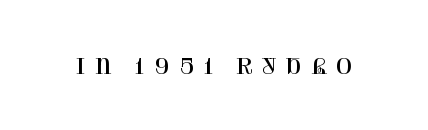
There is plenty of visible air inserted between adjacent glyphs. Check under the words: just untouched page. Posture: upright roman.
